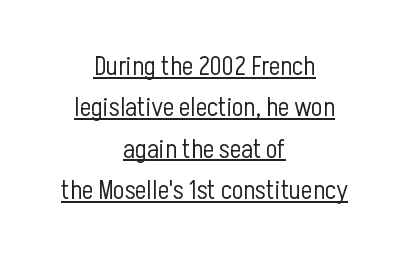
The image shows 27 px text type, upright; set centered, normal line spacing (1.53x), normal letter spacing, underlined.
